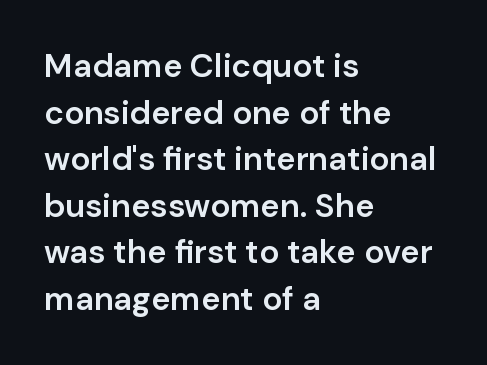
A somewhat darkened texture: the type is semibold rather than bold. Nope, not italic — everything's standing straight. Whoever set this chose a conventional vertical rhythm. The lines are quadded left. Bare-footed words on every line.
